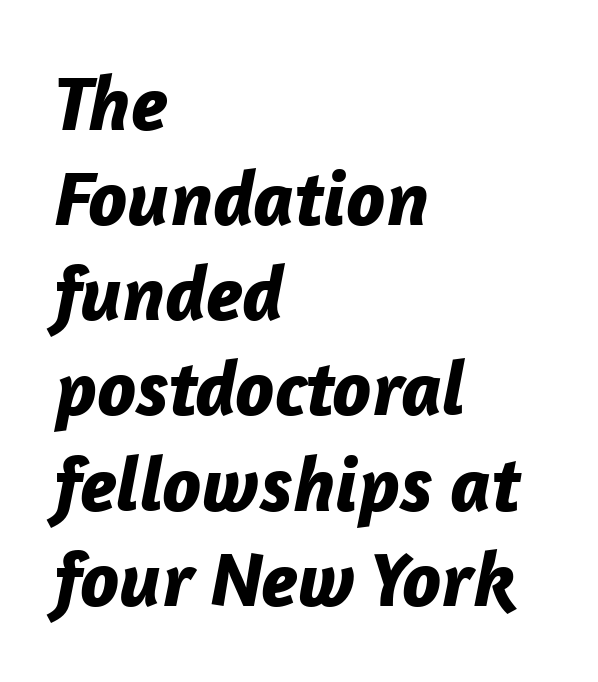
Q: Is the text bold? A: Yes.
Q: Is the text italic (slanted)? A: Yes, it leans right by about 12 degrees.
Q: Is the text underlined? A: No.
Q: How is the paragraph aligned? A: Left-aligned.
Q: Is the spacing between letters normal or unusually wide? A: Normal.
Q: Width (condensed, normal, or wide)? A: Normal.
Q: Stroke contrast? A: Low.
Q: x-height? A: Medium.
Q: Monospaced? A: No.
